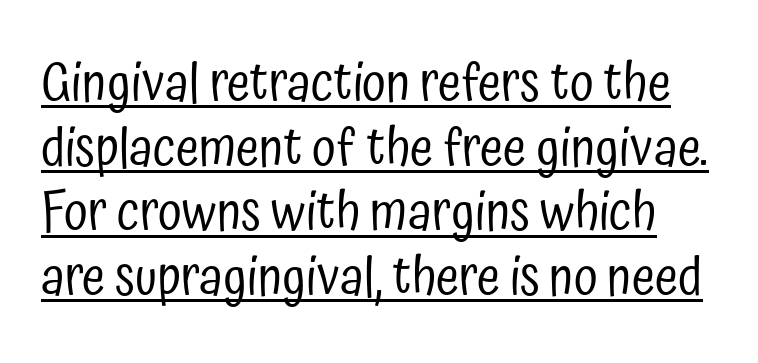
{"serif": "no", "italic": "no", "bold": "no", "weight": "regular", "width": "condensed", "stroke_contrast": "low", "x_height": "medium", "monospaced": "no", "underline": "yes", "line_spacing_ratio": 1.22, "letter_spacing": "normal", "letter_spacing_em": 0.0, "glyph_px": 53}
